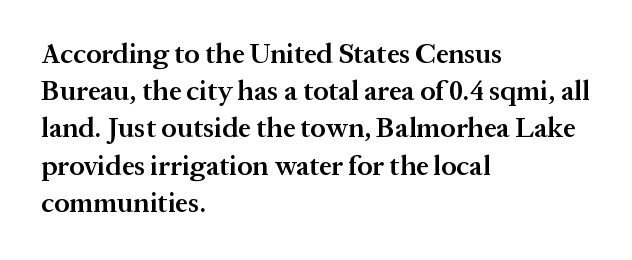
{"serif": "yes", "italic": "no", "bold": "semi", "weight": "semibold", "width": "normal", "stroke_contrast": "medium", "x_height": "medium", "monospaced": "no", "underline": "no", "align": "left", "line_spacing": "normal", "line_spacing_ratio": 1.33, "letter_spacing": "normal", "letter_spacing_em": 0.0, "glyph_px": 28}
